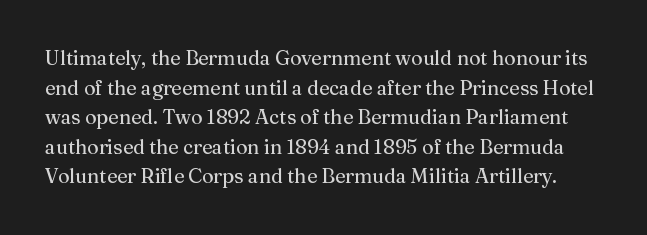
The image shows 20 px text type, upright; set normal line spacing (1.48x), normal letter spacing, not underlined.
